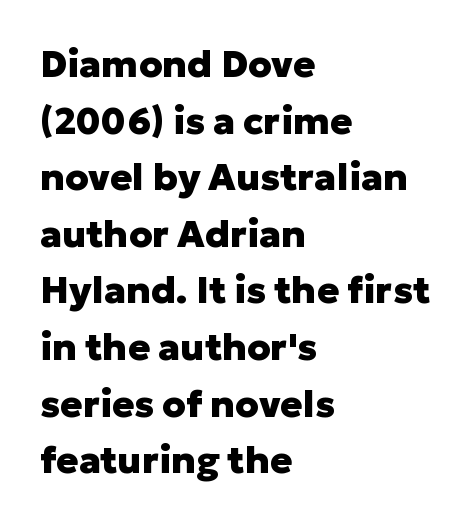
The image shows 37 px heavy sans-serif type, upright; set left-aligned, normal line spacing (1.53x), normal letter spacing, not underlined; low stroke contrast and a medium x-height.
